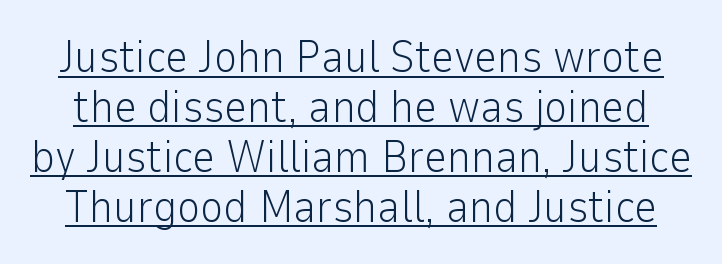
{"serif": "no", "italic": "no", "bold": "no", "weight": "light", "width": "normal", "stroke_contrast": "low", "x_height": "medium", "monospaced": "no", "underline": "yes", "line_spacing": "tight", "line_spacing_ratio": 1.11, "letter_spacing": "normal", "letter_spacing_em": 0.0, "glyph_px": 45}
